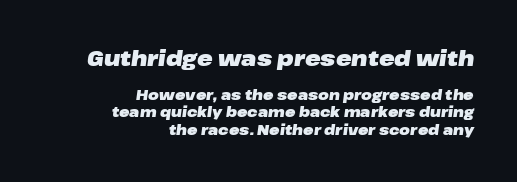
Q: Is the text bold? A: Yes.
Q: Is the text italic (slanted)? A: Yes, it leans right by about 8 degrees.
Q: Is the text underlined? A: No.
Q: How is the paragraph aligned? A: Right-aligned.
Q: Is the spacing between letters normal or unusually wide? A: Normal.
Q: Which block of text is set in a larger size, the first (top) or the second (bottom)? A: The first (top) one.
